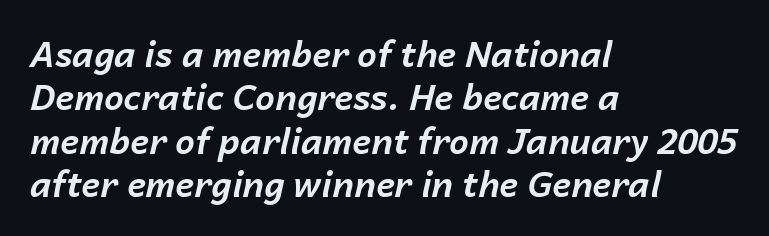
{"italic": "yes", "lean": "right", "slant_degrees": 14, "bold": "yes", "weight": "bold", "width": "normal", "stroke_contrast": "low", "x_height": "medium", "monospaced": "no", "underline": "no", "align": "left", "line_spacing_ratio": 1.24, "letter_spacing": "normal", "letter_spacing_em": 0.0, "glyph_px": 35}
